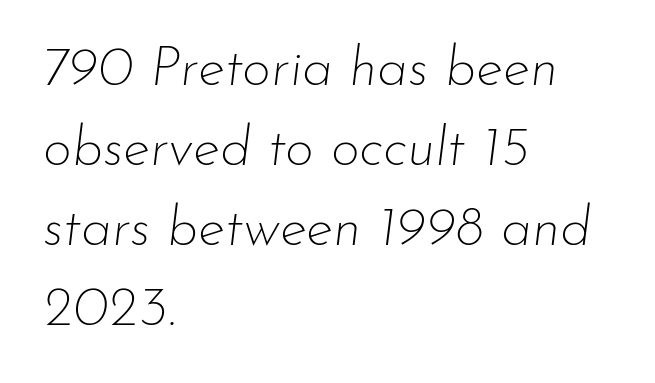
The rag falls on the right side of this text block. Proportional: the letters do not fall into vertical columns. Words float on clear page, feet unadorned. Regarding leading, the lines here are spaced in the standard way. Each stroke keeps to a modest, everyday thickness or less.
